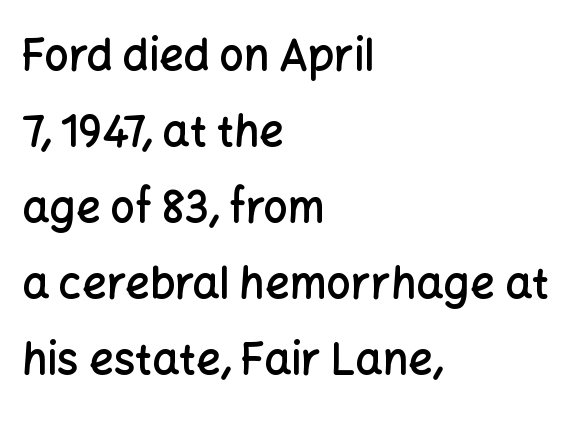
Each letter keeps its own natural width here, so spacing adapts to shape. Posture: upright roman. Stroke thickness is moderately raised; the sample reads as semibold. These lines keep a tight, regular rhythm from letter to letter. In terms of letterform style, serifs are entirely absent. Horizontally, the lines are justified to the leading edge only.
